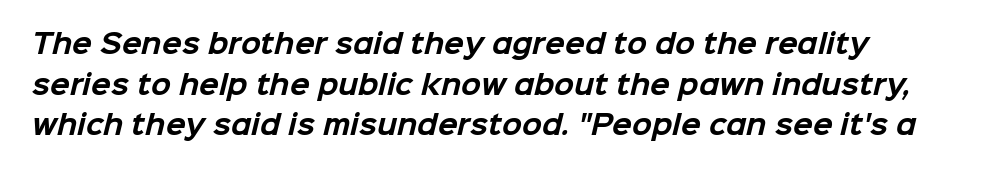
{"bold": "yes", "underline": "no", "line_spacing": "normal", "line_spacing_ratio": 1.56, "letter_spacing": "normal", "letter_spacing_em": 0.0, "glyph_px": 26}
